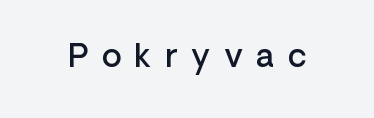
{"serif": "no", "italic": "no", "bold": "semi", "weight": "semibold", "width": "normal", "stroke_contrast": "low", "x_height": "medium", "monospaced": "no", "underline": "no", "letter_spacing": "wide", "letter_spacing_em": 0.43, "glyph_px": 32}
